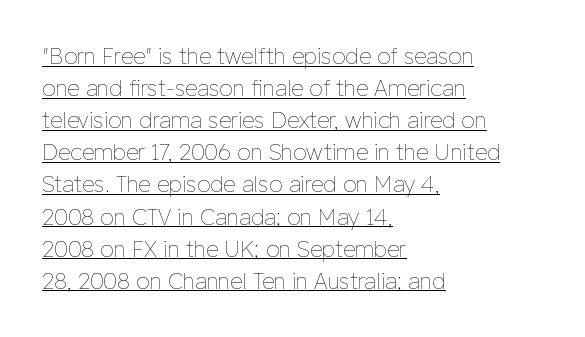
The lines sit at an ordinary, default distance from one another. The weight would be labelled regular, book, light, or lighter still. The typography opts for an upright posture over an oblique one. Tracking here is standard; glyphs follow each other at the usual distance. Casual observation: everything's shoved over to the left. Honestly, the underline is the first thing you notice here.
